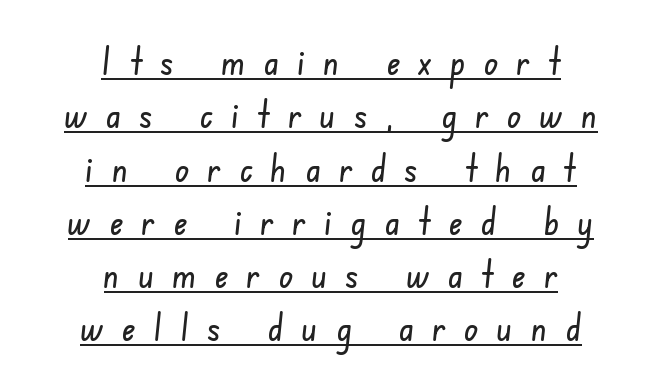
Emphasis is given by a line drawn under the lettering. The leading is moderate, giving the passage an even texture. The compositor balanced each line on the midline. Here the designer chose a conventional face with non-uniform glyph widths. Look at the bottom of the vertical strokes: they stop flat, with no serifs.
